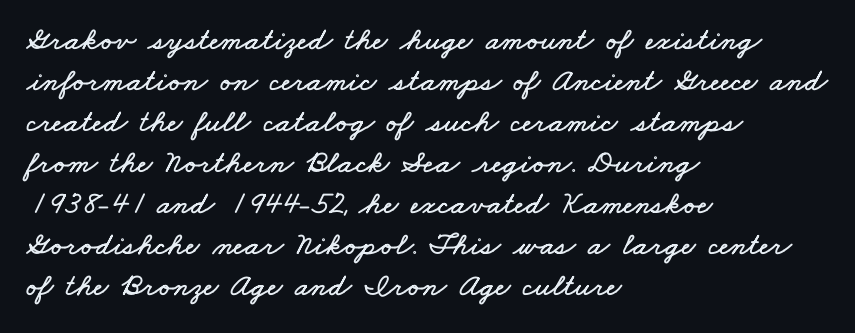
Q: Is the text underlined? A: No.
Q: How is the paragraph aligned? A: Left-aligned.
Q: Is the spacing between letters normal or unusually wide? A: Normal.
Q: Is the spacing between lines tight, normal or loose? A: Normal.
Q: Width (condensed, normal, or wide)? A: Wide.
Q: Stroke contrast? A: Low.
Q: x-height? A: Small.
Q: Monospaced? A: No.
